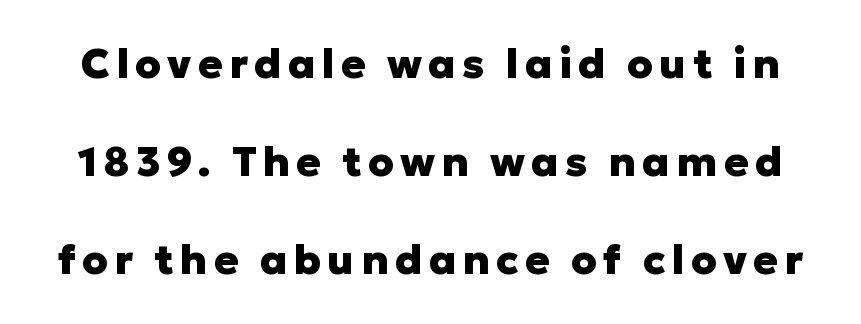
Q: Is the text bold? A: Yes.
Q: Is the text italic (slanted)? A: No, it is upright.
Q: Is the typeface a serif or a sans-serif typeface? A: Sans-serif.
Q: Is the text underlined? A: No.
Q: Is the spacing between lines tight, normal or loose? A: Loose.
Q: Width (condensed, normal, or wide)? A: Normal.
Q: Stroke contrast? A: Low.
Q: x-height? A: Medium.
Q: Monospaced? A: No.
